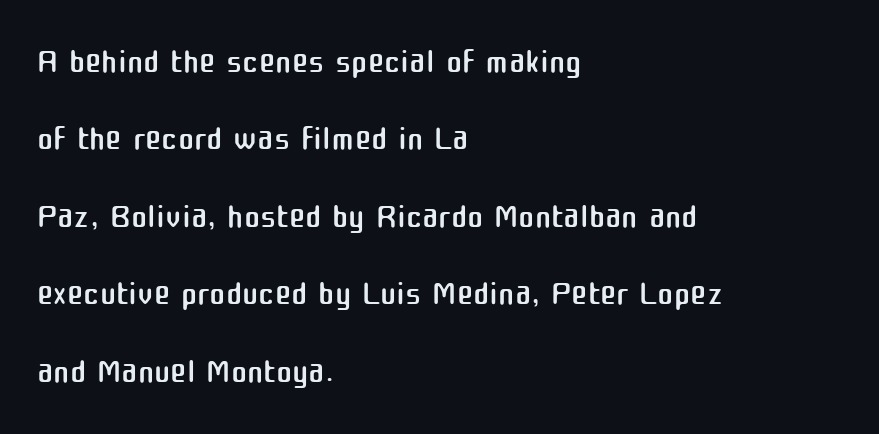
Is there much room between lines? A standard amount, neither cramped nor airy. Does the copy run flush right? No — it runs flush left. The specimen reads as upright at a glance. The passage shown is typed in a proportional face where columns would drift.
